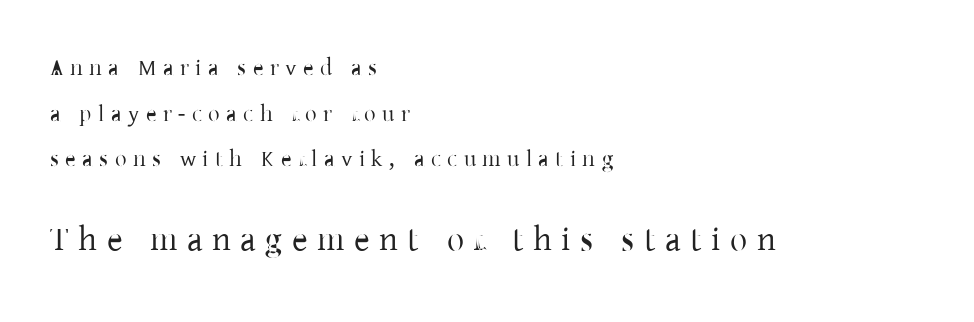
The image shows 34 px regular-weight serif type, upright; set left-aligned, loose line spacing (1.98x), unusually wide letter spacing (+0.28 em), not underlined; the second (bottom) block is 1.48x larger; low stroke contrast and a medium x-height.
